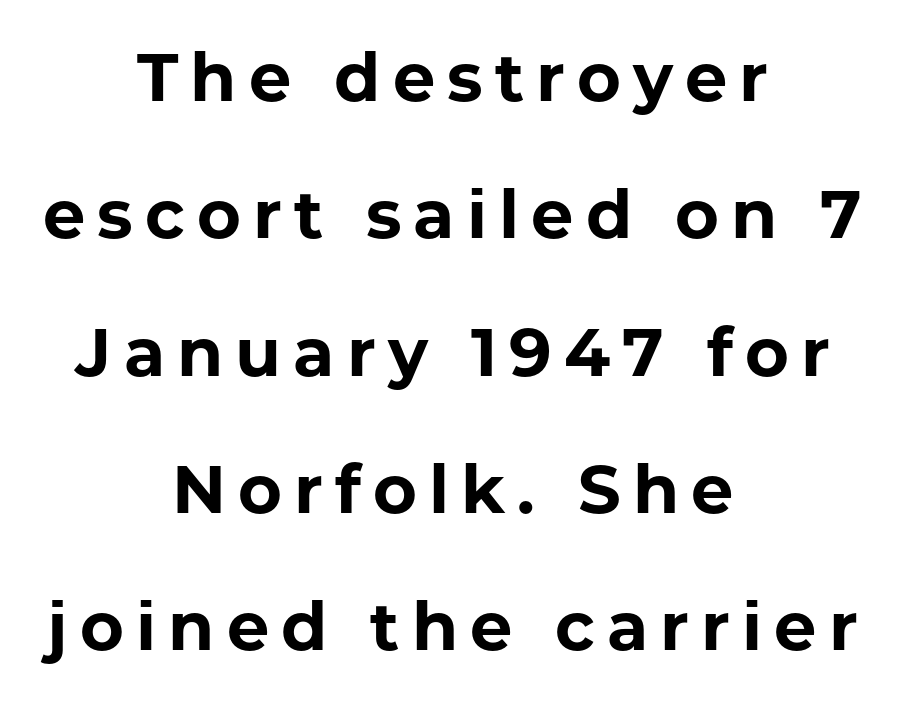
{"serif": "no", "italic": "no", "bold": "yes", "weight": "bold", "width": "normal", "stroke_contrast": "low", "x_height": "medium", "monospaced": "no", "underline": "no", "align": "center", "line_spacing": "loose", "line_spacing_ratio": 2.05, "glyph_px": 67}
